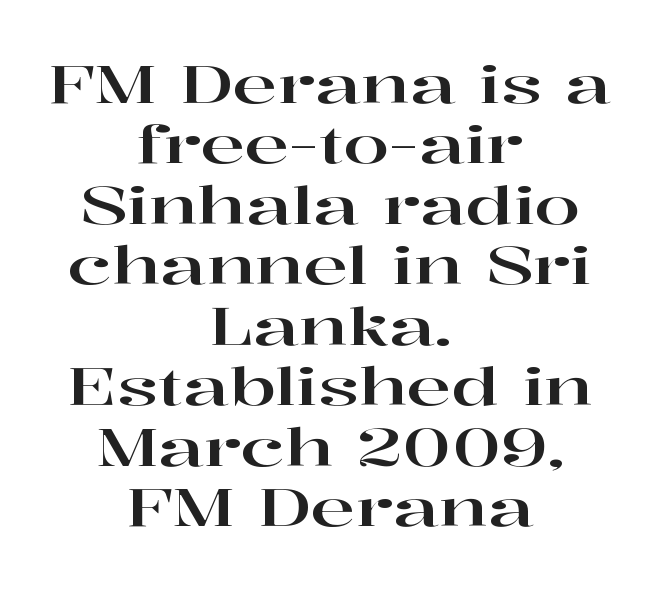
The image shows 53 px wide serif type, upright; set centered, tight line spacing (1.14x), normal letter spacing, not underlined; high stroke contrast and a medium x-height.
